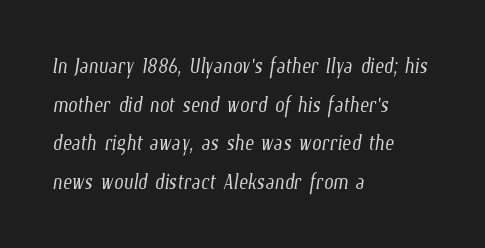
Q: Is the text bold? A: No.
Q: Is the text underlined? A: No.
Q: How is the paragraph aligned? A: Left-aligned.
Q: Is the spacing between letters normal or unusually wide? A: Normal.
Q: Is the spacing between lines tight, normal or loose? A: Normal.
